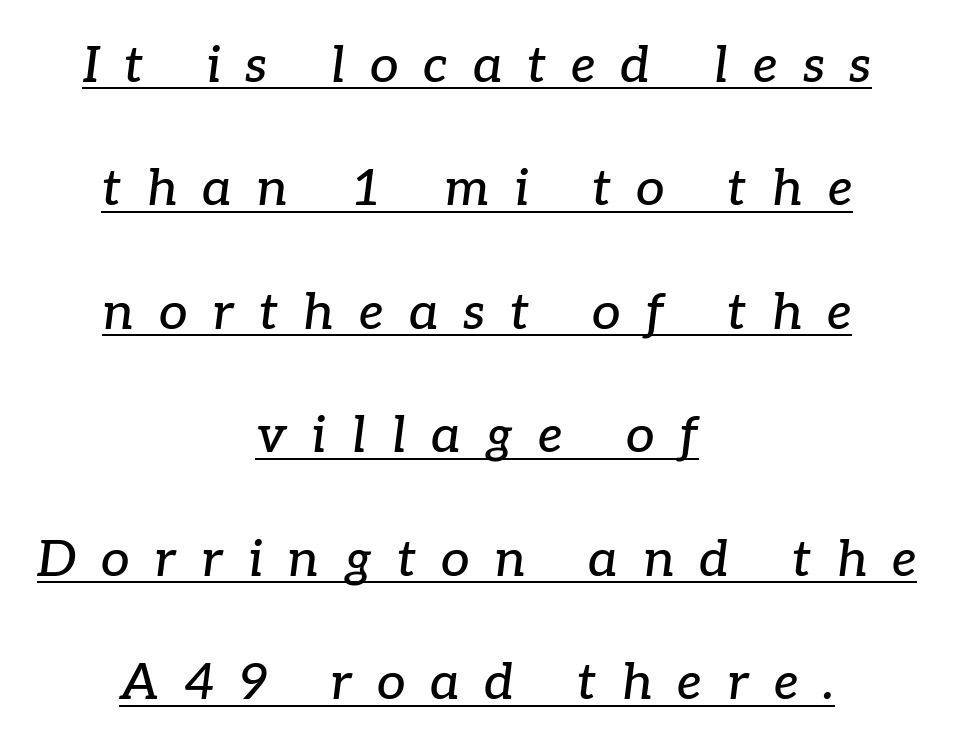
{"serif": "yes", "italic": "yes", "lean": "right", "slant_degrees": 7, "width": "normal", "stroke_contrast": "low", "x_height": "medium", "monospaced": "no", "underline": "yes", "align": "center", "line_spacing": "loose", "line_spacing_ratio": 2.42, "letter_spacing": "wide", "letter_spacing_em": 0.49, "glyph_px": 51}
